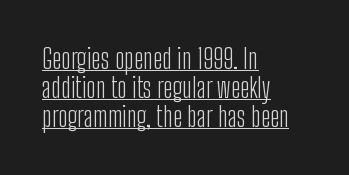
The image shows 27 px text type, upright; set left-aligned, tight line spacing (1.07x), normal letter spacing, underlined.
